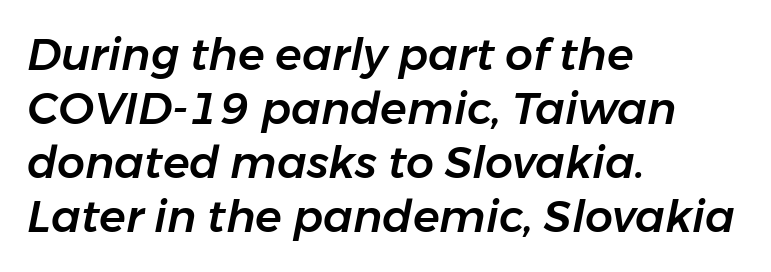
Q: Is the text italic (slanted)? A: Yes, it leans right by about 11 degrees.
Q: Is the text underlined? A: No.
Q: How is the paragraph aligned? A: Left-aligned.
Q: Is the spacing between letters normal or unusually wide? A: Normal.
Q: Width (condensed, normal, or wide)? A: Normal.
Q: Stroke contrast? A: Low.
Q: x-height? A: Medium.
Q: Monospaced? A: No.
